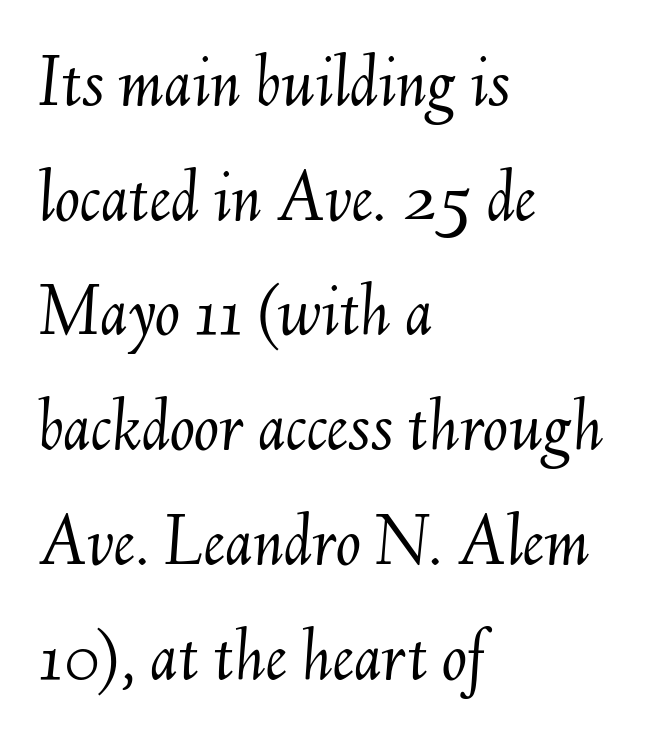
Q: Is the text bold? A: No.
Q: Is the text italic (slanted)? A: Yes, it leans right by about 6 degrees.
Q: Is the text underlined? A: No.
Q: How is the paragraph aligned? A: Left-aligned.
Q: Is the spacing between letters normal or unusually wide? A: Normal.
Q: Is the spacing between lines tight, normal or loose? A: Normal.
Q: Width (condensed, normal, or wide)? A: Normal.
Q: Stroke contrast? A: Medium.
Q: x-height? A: Small.
Q: Monospaced? A: No.
